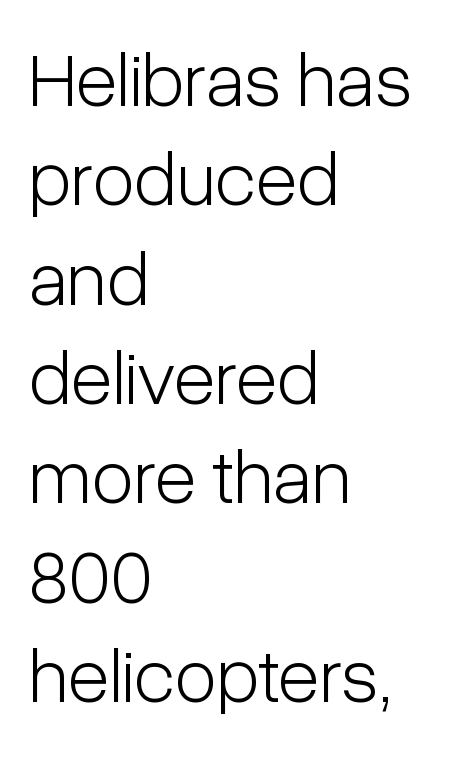
The image shows 77 px light, condensed sans-serif type, upright; set left-aligned, normal line spacing (1.29x), normal letter spacing, not underlined; low stroke contrast and a medium x-height.
